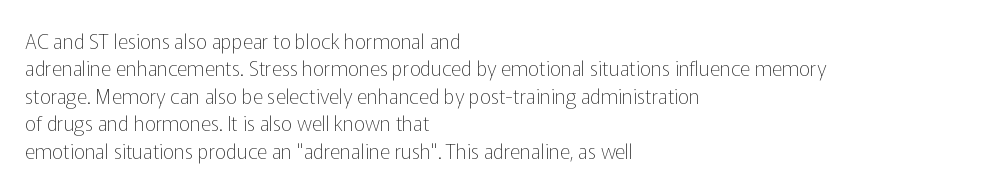
Caption: standard tracking, unaltered. Alignment: flush left. Line spacing here is normal. Weight: not bold — regular or lighter.
